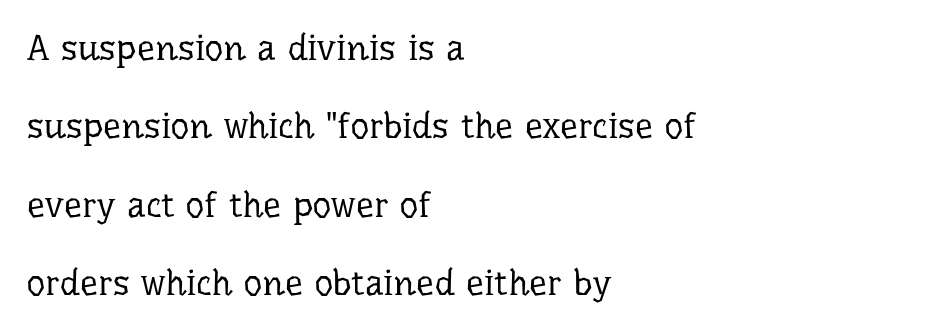
{"serif": "yes", "italic": "no", "bold": "no", "weight": "regular", "width": "normal", "stroke_contrast": "low", "x_height": "medium", "monospaced": "no", "underline": "no", "align": "left", "line_spacing": "loose", "line_spacing_ratio": 2.18, "letter_spacing": "normal", "letter_spacing_em": 0.0, "glyph_px": 36}
